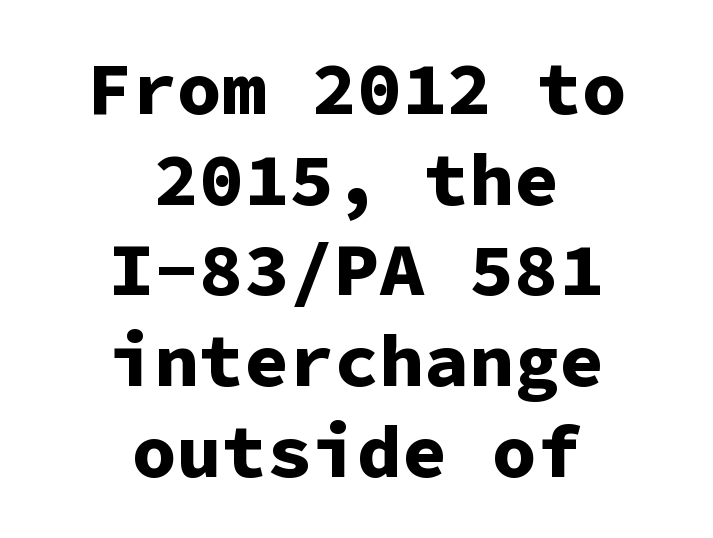
Q: Is the text bold? A: Yes.
Q: Is the text italic (slanted)? A: No, it is upright.
Q: Is the typeface a serif or a sans-serif typeface? A: Sans-serif.
Q: Is the text underlined? A: No.
Q: How is the paragraph aligned? A: Centered.
Q: Is the spacing between letters normal or unusually wide? A: Normal.
Q: Width (condensed, normal, or wide)? A: Normal.
Q: Stroke contrast? A: Low.
Q: x-height? A: Medium.
Q: Monospaced? A: Yes.
